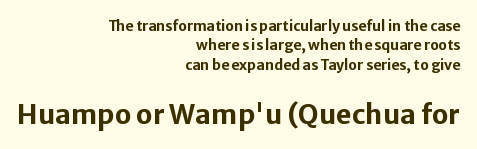
The image shows 27 px bold type, upright; set right-aligned, normal line spacing (1.38x), normal letter spacing, not underlined; the second (bottom) block is 1.93x larger.
